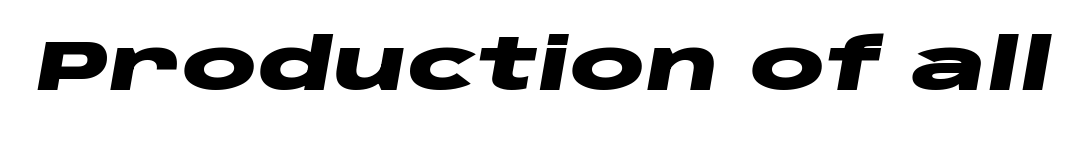
The image shows 70 px heavy, wide type, italic (leaning right); set normal letter spacing, not underlined; low stroke contrast and a large x-height.
